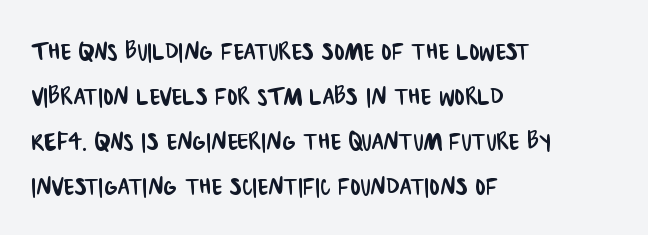
The rag falls on the right side of this text block. Nobody drew a line under any word here. The face used here is proportionally spaced, like ordinary book or web type. The font family rendered here belongs to the sans-serif group. Observe the ordinary spacing: letters are neighbours, not strangers.
